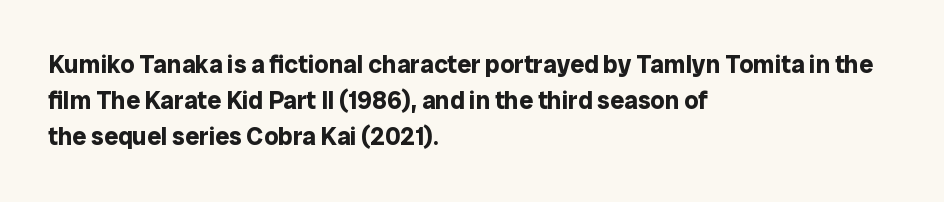
{"italic": "no", "bold": "yes", "underline": "no", "align": "left", "line_spacing": "normal", "line_spacing_ratio": 1.45, "letter_spacing": "normal", "letter_spacing_em": 0.0, "glyph_px": 25}
